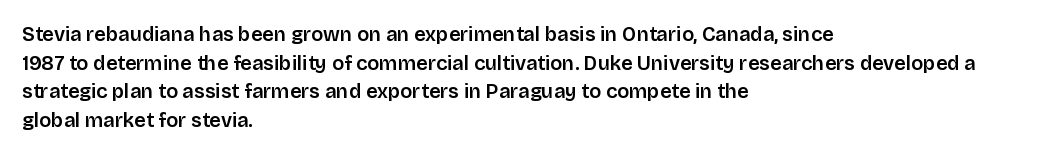
{"italic": "no", "underline": "no", "align": "left", "line_spacing": "normal", "line_spacing_ratio": 1.43, "letter_spacing": "normal", "letter_spacing_em": 0.0, "glyph_px": 20}
